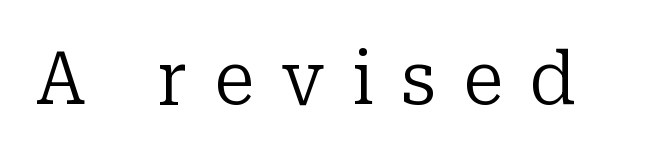
Q: Is the text bold? A: No.
Q: Is the text italic (slanted)? A: No, it is upright.
Q: Is the typeface a serif or a sans-serif typeface? A: Serif.
Q: Is the text underlined? A: No.
Q: Is the spacing between letters normal or unusually wide? A: Unusually wide.
Q: Width (condensed, normal, or wide)? A: Normal.
Q: Stroke contrast? A: Low.
Q: x-height? A: Medium.
Q: Monospaced? A: No.
